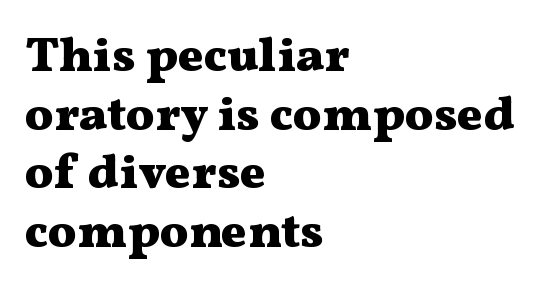
The image shows 48 px heavy, wide serif type, upright; set left-aligned, line spacing 1.22x, normal letter spacing, not underlined; medium stroke contrast and a medium x-height.
